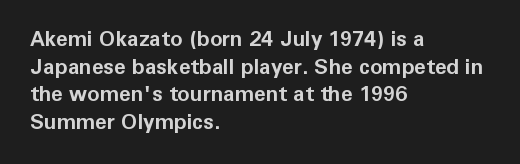
The image shows 21 px bold type, upright; set left-aligned, normal line spacing (1.31x), normal letter spacing, not underlined.
